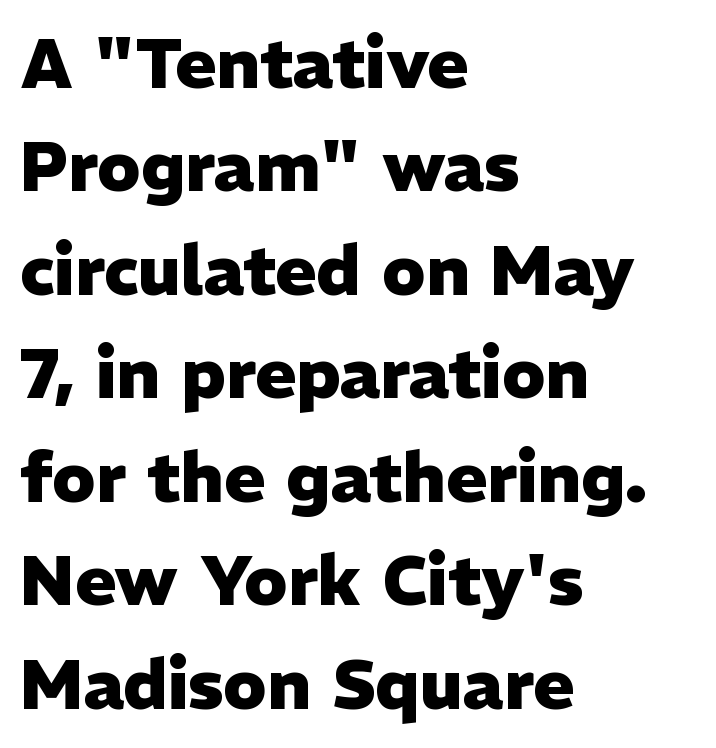
{"serif": "no", "italic": "no", "bold": "yes", "weight": "heavy", "width": "normal", "stroke_contrast": "low", "x_height": "medium", "monospaced": "no", "underline": "no", "align": "left", "line_spacing": "normal", "line_spacing_ratio": 1.5, "letter_spacing": "normal", "letter_spacing_em": 0.0, "glyph_px": 69}
